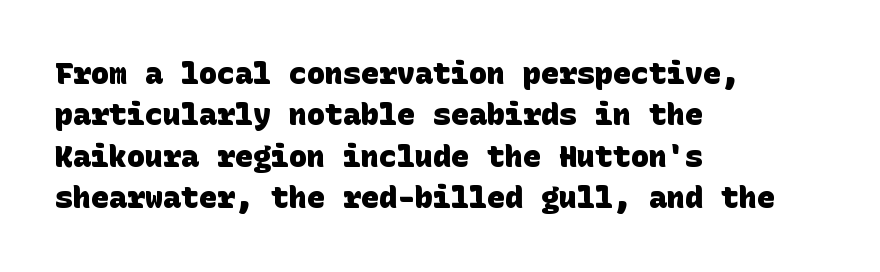
The text block is weighted toward the left margin, trailing off unevenly rightward. A full-strength bold gives these letters their thick strokes. Students, observe: this is what conventionally led text looks like. Standard letterfit; no display-style spreading of the glyphs.
